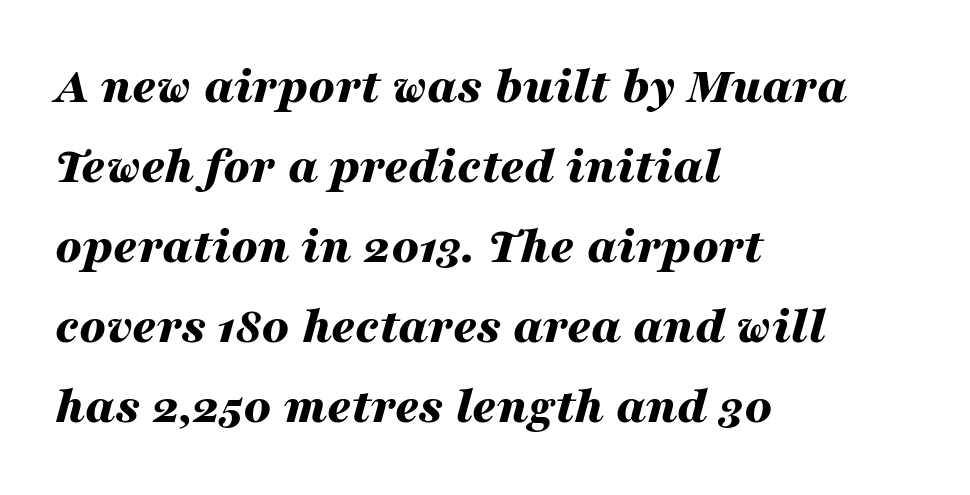
Descenders hang freely into open space. Each new line begins a customary step beneath the previous one. Nobody touched the tracking dial on this one. Casual observation: everything's shoved over to the left. Here the designer chose a conventional face with non-uniform glyph widths.
